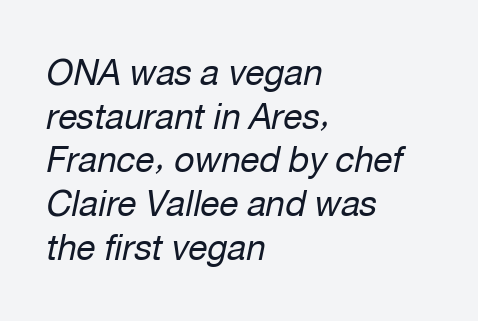
{"italic": "yes", "lean": "right", "slant_degrees": 12, "bold": "no", "weight": "regular", "width": "normal", "stroke_contrast": "low", "x_height": "medium", "monospaced": "no", "underline": "no", "align": "left", "line_spacing": "normal", "line_spacing_ratio": 1.25, "letter_spacing": "normal", "letter_spacing_em": 0.0, "glyph_px": 35}
